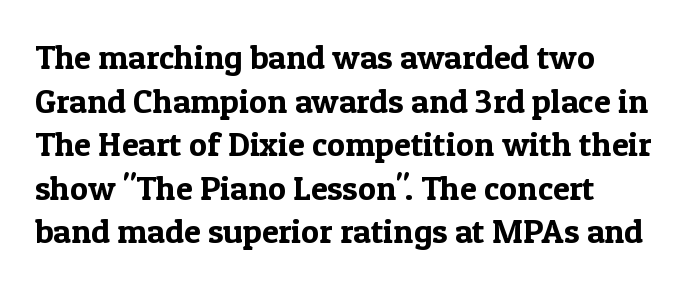
The letterforms sit shoulder to shoulder at normal distance. Summary of vertical rhythm: regular, with standard interline spacing. What kind of face is this? One with serifs. The face used here is proportionally spaced, like ordinary book or web type.
